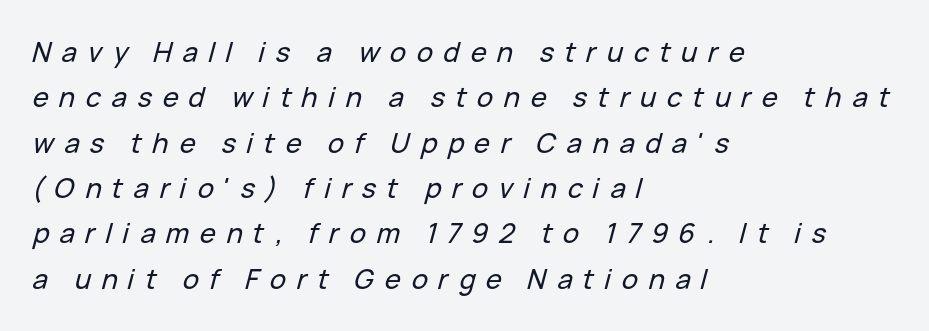
Regarding leading, the lines here are spaced in the standard way. The string is rendered with underlining switched off. Layout note: lines flush left. Style check: oblique. Each word looks stretched out because of the extra space between its letters.
